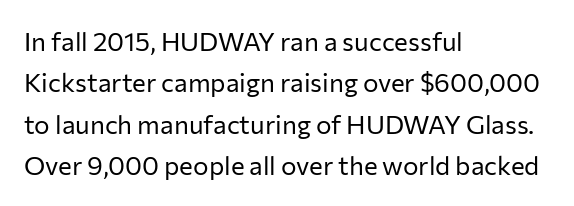
Each stroke keeps to a modest, everyday thickness or less. Whoever set this chose a conventional vertical rhythm. Caption: multi-line text, flush left, ragged right. Underlining? Definitely not there.
